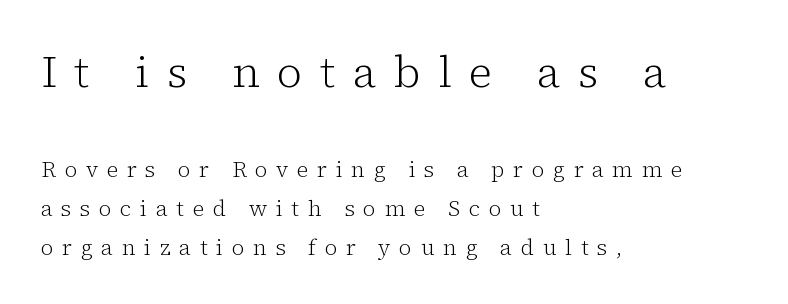
The passage shown is typed in a proportional face where columns would drift. Style check: upright. The face used here is rendered with a markedly widened letterfit. Size hierarchy here favors the leading block over the trailing one.
